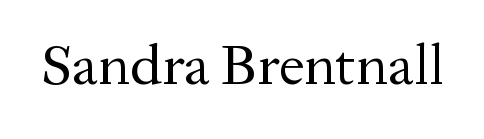
In terms of letterspacing, this is plain default setting. Stroke terminals: seriffed. Quick note: underline off. Italic? Not at all — the glyphs are vertical. Proportional: the letters do not fall into vertical columns. Counters stay open thanks to moderate or lighter strokes.
